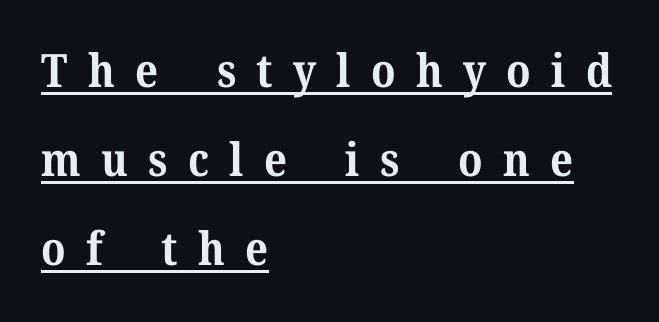
Q: Is the text bold? A: Yes.
Q: Is the text italic (slanted)? A: No, it is upright.
Q: Is the typeface a serif or a sans-serif typeface? A: Serif.
Q: Is the text underlined? A: Yes.
Q: How is the paragraph aligned? A: Left-aligned.
Q: Is the spacing between letters normal or unusually wide? A: Unusually wide.
Q: Is the spacing between lines tight, normal or loose? A: Loose.
Q: Width (condensed, normal, or wide)? A: Normal.
Q: Stroke contrast? A: Medium.
Q: x-height? A: Medium.
Q: Monospaced? A: No.
